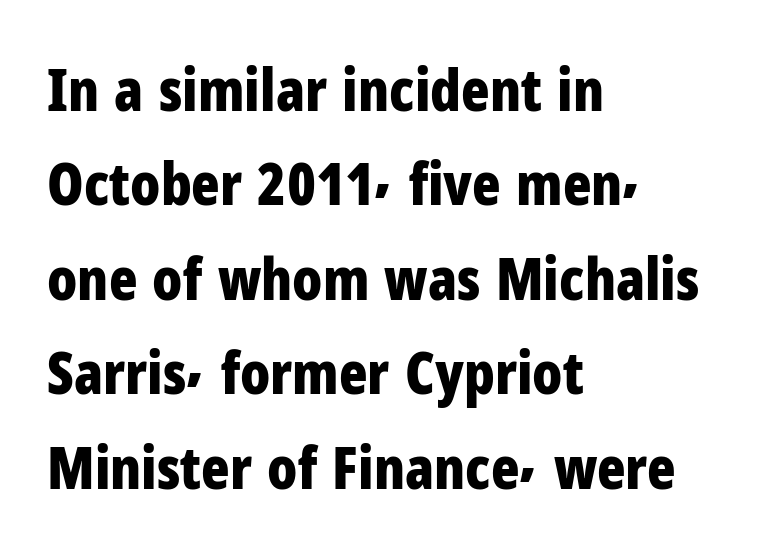
Q: Is the text bold? A: Yes.
Q: Is the text italic (slanted)? A: No, it is upright.
Q: Is the typeface a serif or a sans-serif typeface? A: Sans-serif.
Q: Is the text underlined? A: No.
Q: How is the paragraph aligned? A: Left-aligned.
Q: Is the spacing between letters normal or unusually wide? A: Normal.
Q: Is the spacing between lines tight, normal or loose? A: Normal.
Q: Width (condensed, normal, or wide)? A: Condensed.
Q: Stroke contrast? A: Low.
Q: x-height? A: Medium.
Q: Monospaced? A: No.
